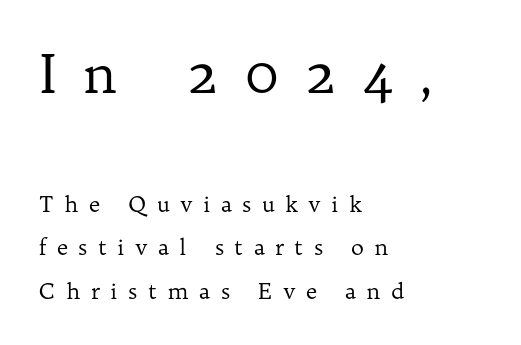
The image shows 54 px regular-weight serif type, upright; set left-aligned, loose line spacing (1.99x), unusually wide letter spacing (+0.47 em), not underlined; the first (top) block is 2.45x larger; low stroke contrast and a medium x-height.
